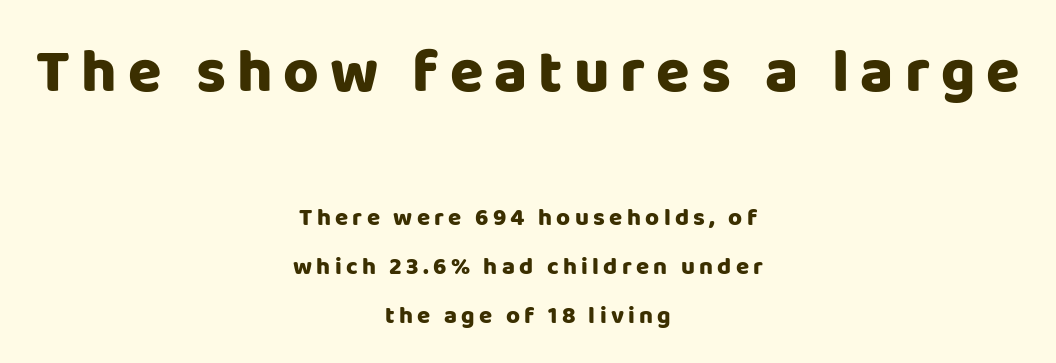
{"serif": "no", "italic": "no", "bold": "yes", "weight": "heavy", "width": "normal", "stroke_contrast": "low", "x_height": "large", "monospaced": "no", "underline": "no", "align": "center", "line_spacing": "loose", "line_spacing_ratio": 2.05, "larger_block": "first", "size_ratio": 2.54, "glyph_px": 61}
